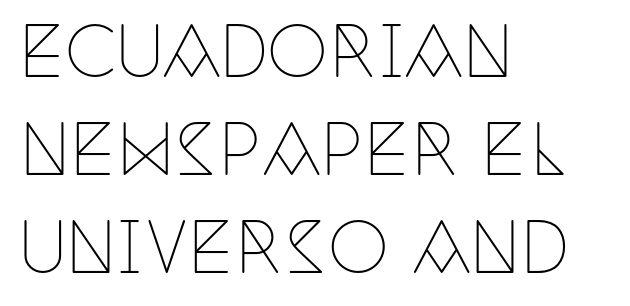
Q: Is the text bold? A: No.
Q: Is the text italic (slanted)? A: No, it is upright.
Q: Is the typeface a serif or a sans-serif typeface? A: Serif.
Q: Is the text underlined? A: No.
Q: How is the paragraph aligned? A: Left-aligned.
Q: Is the spacing between letters normal or unusually wide? A: Normal.
Q: Is the spacing between lines tight, normal or loose? A: Normal.
Q: Width (condensed, normal, or wide)? A: Condensed.
Q: Stroke contrast? A: Low.
Q: x-height? A: Large.
Q: Monospaced? A: No.
